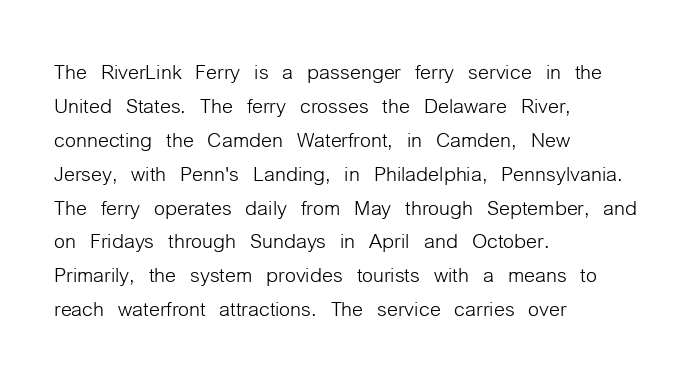
The image shows 28 px light, condensed sans-serif type, upright; set left-aligned, line spacing 1.21x, normal letter spacing, not underlined; low stroke contrast and a medium x-height.
